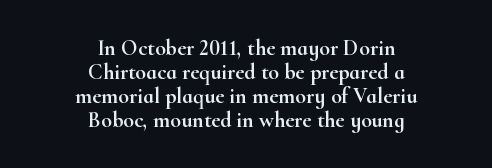
{"italic": "no", "underline": "no", "align": "center", "line_spacing": "tight", "line_spacing_ratio": 1.09, "letter_spacing": "normal", "letter_spacing_em": 0.0, "glyph_px": 22}
